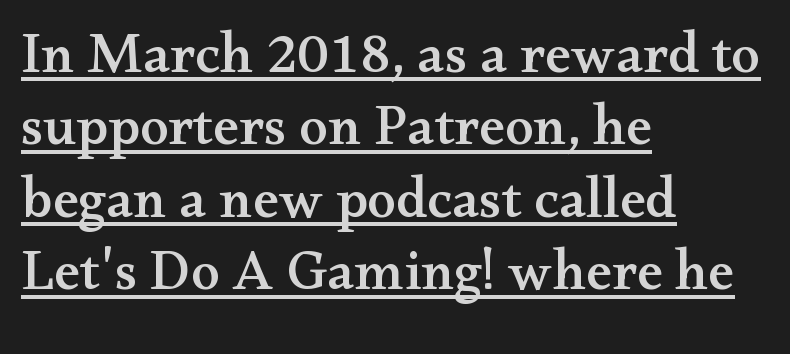
The block of text has a typical density, with ordinary space between rows. Every word sits above its own underline. Short and long lines alike share a common starting point at left. Is this a fixed-width face? No — the glyphs have proportional, varying widths. Nope, not italic — everything's standing straight. Type style note: has serifs.
